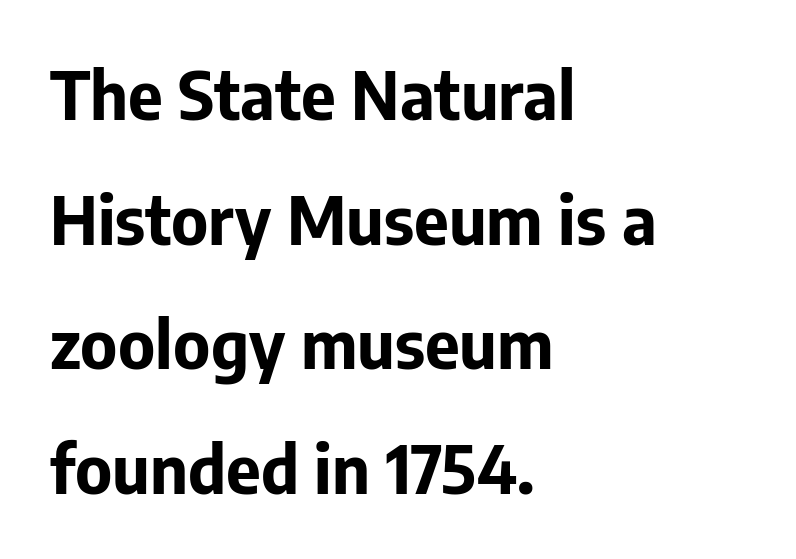
{"serif": "no", "italic": "no", "bold": "yes", "weight": "bold", "width": "normal", "stroke_contrast": "low", "x_height": "medium", "monospaced": "no", "underline": "no", "align": "left", "line_spacing_ratio": 1.86, "letter_spacing": "normal", "letter_spacing_em": 0.0, "glyph_px": 67}
